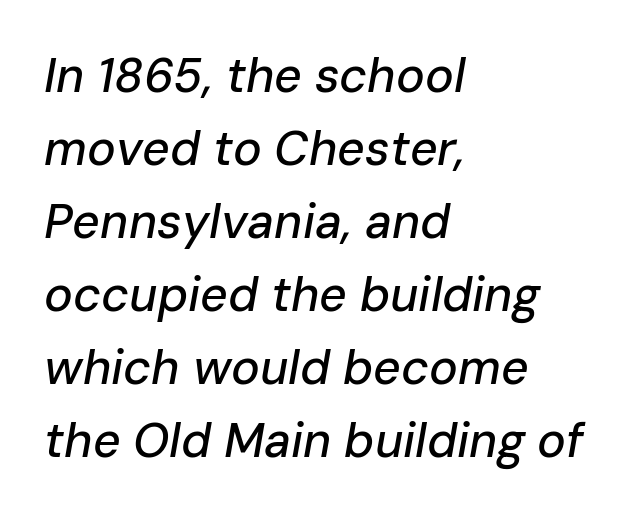
Q: Is the text italic (slanted)? A: Yes, it leans right by about 10 degrees.
Q: Is the text underlined? A: No.
Q: How is the paragraph aligned? A: Left-aligned.
Q: Is the spacing between letters normal or unusually wide? A: Normal.
Q: Is the spacing between lines tight, normal or loose? A: Normal.
Q: Width (condensed, normal, or wide)? A: Normal.
Q: Stroke contrast? A: Low.
Q: x-height? A: Medium.
Q: Monospaced? A: No.
